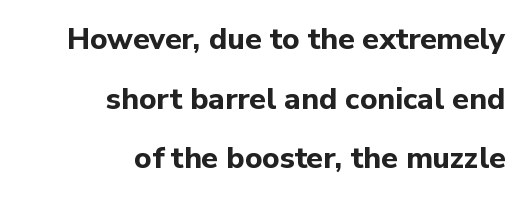
{"serif": "no", "italic": "no", "bold": "yes", "weight": "bold", "width": "normal", "stroke_contrast": "low", "x_height": "medium", "monospaced": "no", "underline": "no", "align": "right", "line_spacing": "loose", "line_spacing_ratio": 1.99, "letter_spacing": "normal", "letter_spacing_em": 0.0, "glyph_px": 30}
